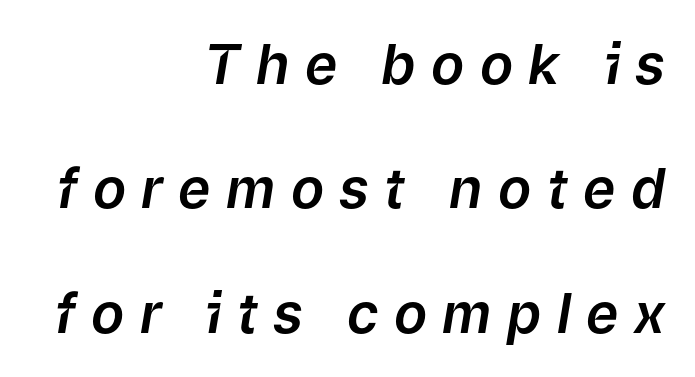
{"italic": "yes", "lean": "right", "slant_degrees": 9, "width": "normal", "stroke_contrast": "low", "x_height": "medium", "monospaced": "no", "underline": "no", "align": "right", "line_spacing": "loose", "line_spacing_ratio": 2.26, "letter_spacing": "wide", "letter_spacing_em": 0.28, "glyph_px": 55}
